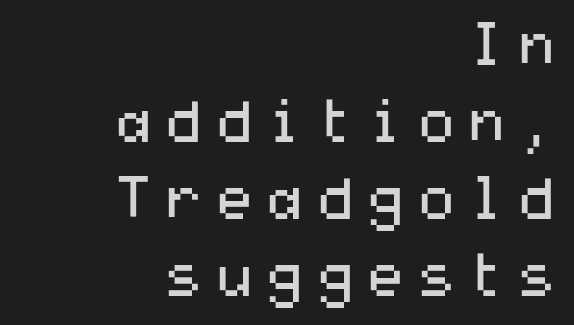
Q: Is the text bold? A: No.
Q: Is the text italic (slanted)? A: No, it is upright.
Q: Is the typeface a serif or a sans-serif typeface? A: Sans-serif.
Q: Is the text underlined? A: No.
Q: How is the paragraph aligned? A: Right-aligned.
Q: Is the spacing between lines tight, normal or loose? A: Normal.
Q: Width (condensed, normal, or wide)? A: Wide.
Q: Stroke contrast? A: Medium.
Q: x-height? A: Medium.
